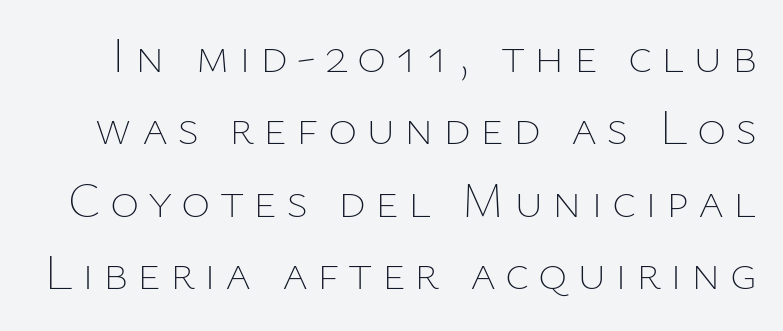
{"italic": "no", "bold": "no", "weight": "thin", "width": "normal", "stroke_contrast": "low", "x_height": "medium", "monospaced": "no", "underline": "no", "line_spacing": "normal", "line_spacing_ratio": 1.45, "glyph_px": 50}
